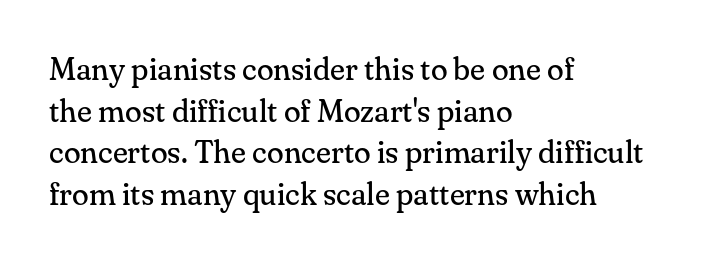
{"serif": "yes", "italic": "no", "bold": "no", "weight": "regular", "width": "normal", "stroke_contrast": "medium", "x_height": "small", "monospaced": "no", "underline": "no", "align": "left", "line_spacing": "normal", "line_spacing_ratio": 1.34, "letter_spacing": "normal", "letter_spacing_em": 0.0, "glyph_px": 31}
